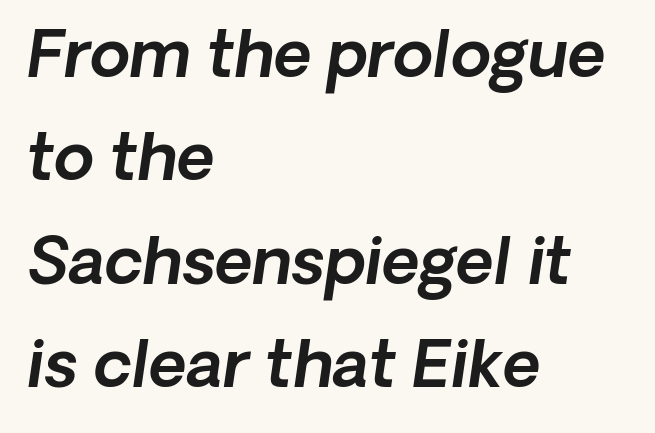
Q: Is the text italic (slanted)? A: Yes, it leans right by about 8 degrees.
Q: Is the text underlined? A: No.
Q: How is the paragraph aligned? A: Left-aligned.
Q: Is the spacing between letters normal or unusually wide? A: Normal.
Q: Is the spacing between lines tight, normal or loose? A: Normal.
Q: Width (condensed, normal, or wide)? A: Normal.
Q: x-height? A: Medium.
Q: Monospaced? A: No.
